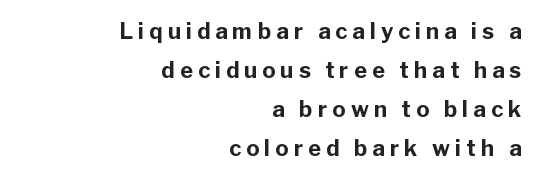
Only glyphs here, with clear space below each row. Upright lettering throughout. Every letter is thick-stroked: bold, no question. The setting favours the right margin, as signatures and pull-quotes sometimes do. Tracking here is generous; glyphs stand well apart from one another.
